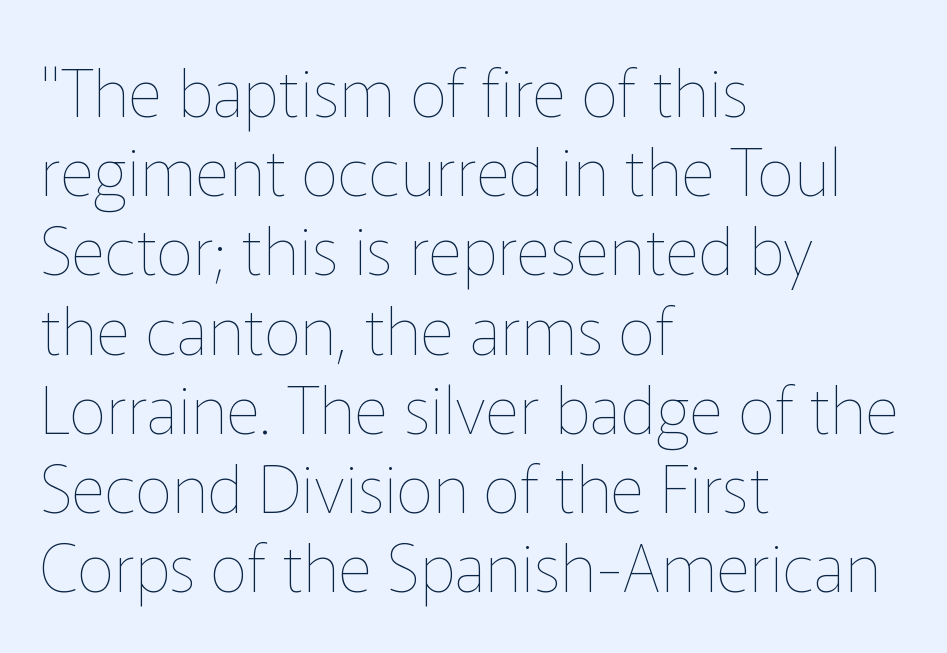
Q: Is the text bold? A: No.
Q: Is the text italic (slanted)? A: No, it is upright.
Q: Is the text underlined? A: No.
Q: How is the paragraph aligned? A: Left-aligned.
Q: Is the spacing between letters normal or unusually wide? A: Normal.
Q: Width (condensed, normal, or wide)? A: Normal.
Q: Stroke contrast? A: Low.
Q: x-height? A: Medium.
Q: Monospaced? A: No.
